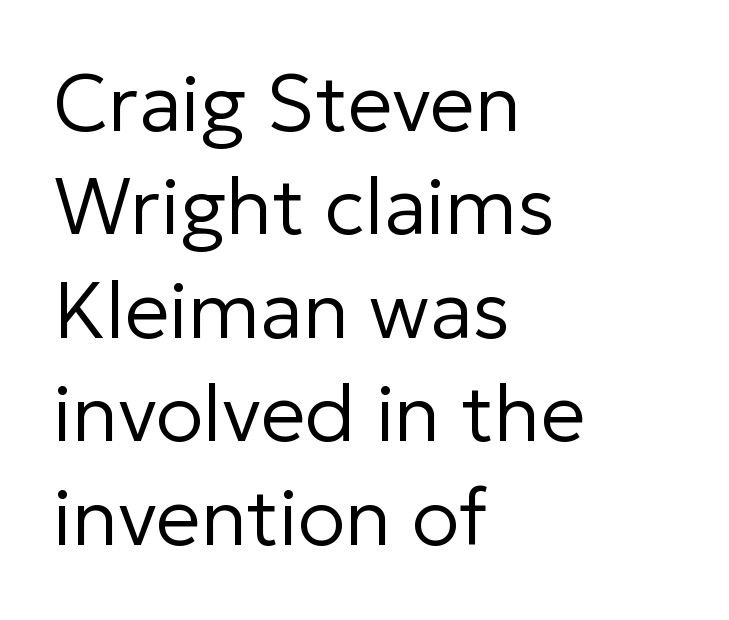
No extra tracking has been applied to these lines. Is there any slant? The stems are plumb. This rendering features lettering with no underline. Horizontal alignment here is leftward, the default for most running prose. What kind of face is this? One without serifs — a sans. The typeface has the unassuming heft of standard copy or less.
